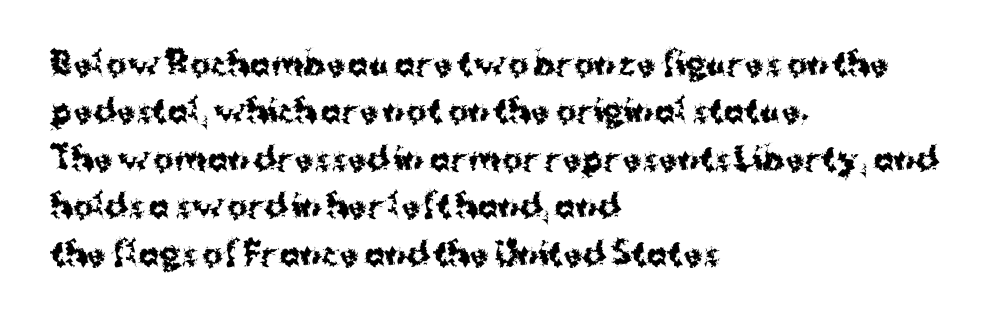
Q: Is the text bold? A: Yes.
Q: Is the text italic (slanted)? A: No, it is upright.
Q: Is the typeface a serif or a sans-serif typeface? A: Sans-serif.
Q: Is the text underlined? A: No.
Q: How is the paragraph aligned? A: Left-aligned.
Q: Is the spacing between letters normal or unusually wide? A: Normal.
Q: Is the spacing between lines tight, normal or loose? A: Normal.
Q: Width (condensed, normal, or wide)? A: Normal.
Q: Stroke contrast? A: Medium.
Q: x-height? A: Medium.
Q: Monospaced? A: No.
